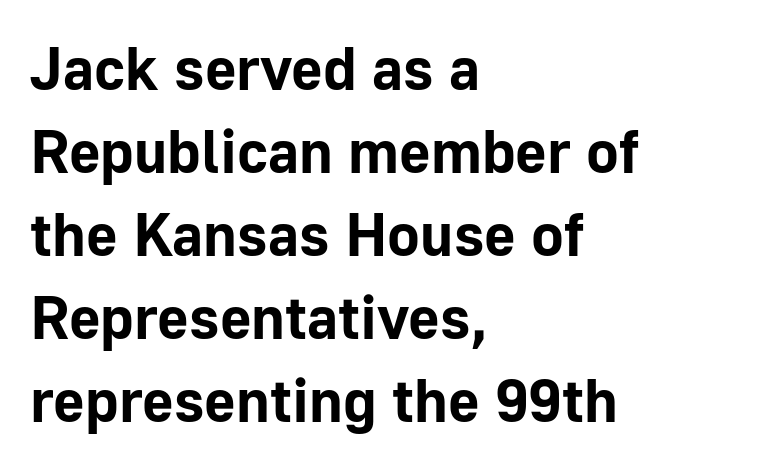
The image shows 61 px bold sans-serif type, upright; set left-aligned, normal line spacing (1.36x), normal letter spacing, not underlined; low stroke contrast and a medium x-height.
